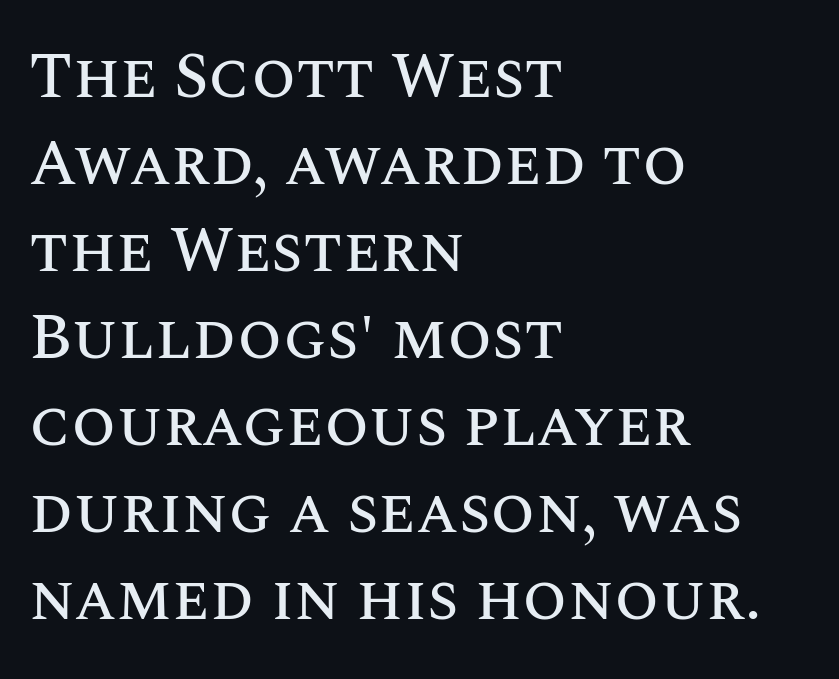
{"italic": "no", "width": "normal", "stroke_contrast": "medium", "x_height": "large", "monospaced": "no", "underline": "no", "align": "left", "line_spacing": "normal", "line_spacing_ratio": 1.36, "letter_spacing": "normal", "letter_spacing_em": 0.0, "glyph_px": 64}
